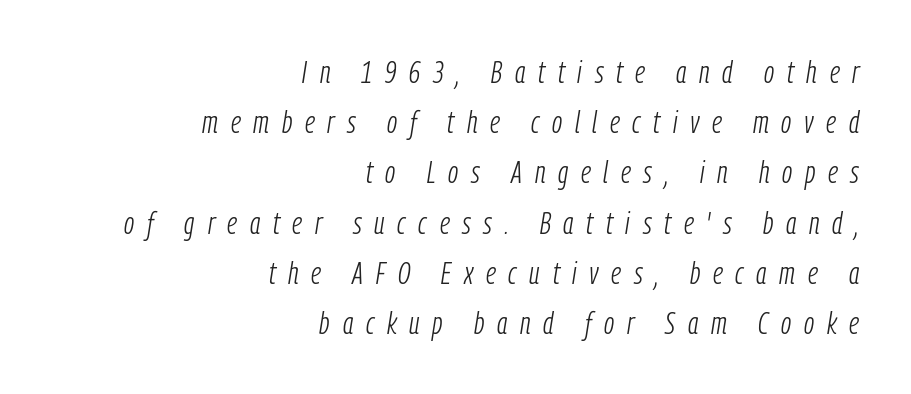
Q: Is the text bold? A: No.
Q: Is the text italic (slanted)? A: Yes, it leans right by about 9 degrees.
Q: Is the text underlined? A: No.
Q: How is the paragraph aligned? A: Right-aligned.
Q: Is the spacing between letters normal or unusually wide? A: Unusually wide.
Q: Is the spacing between lines tight, normal or loose? A: Normal.
Q: Width (condensed, normal, or wide)? A: Condensed.
Q: Stroke contrast? A: Low.
Q: x-height? A: Medium.
Q: Monospaced? A: No.
